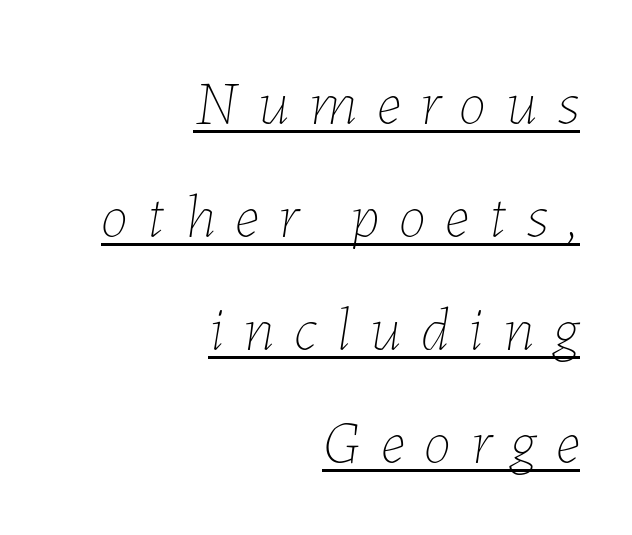
The rendered words wear a rule along their underside. The passage shown has open, widely tracked lettering throughout. The passage shown leans; its letterforms are oblique. The face used here is proportionally spaced, like ordinary book or web type.
